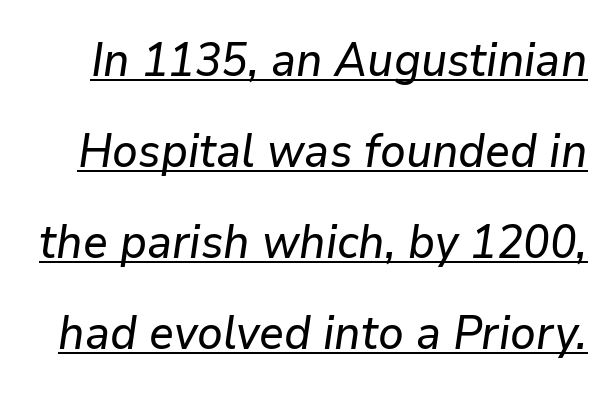
The image shows 46 px text type, italic (leaning right); set loose line spacing (1.98x), normal letter spacing, underlined; low stroke contrast and a medium x-height.
